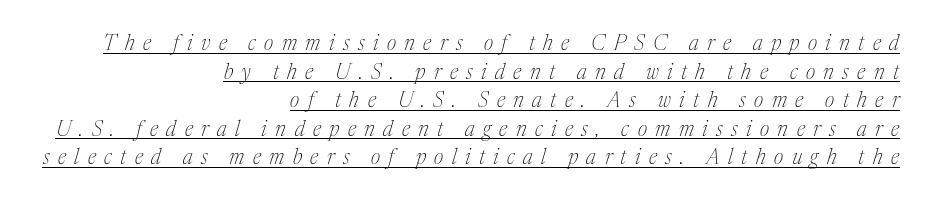
The rendering anchors every line to the right-hand side. Notice how descenders clear the ascenders below comfortably — that's standard leading. The font's italic variant was chosen for this text. Words appear elongated and porous because spacing is wide. The characters are drawn with everyday or finer stroke widths.
